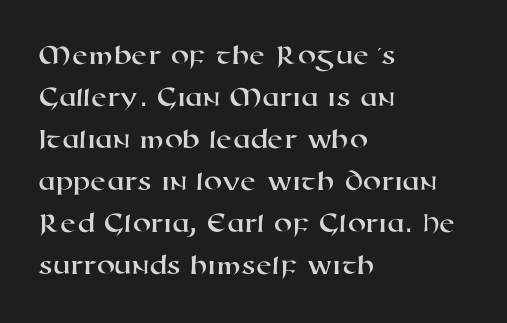
{"serif": "no", "width": "wide", "stroke_contrast": "high", "x_height": "medium", "monospaced": "no", "underline": "no", "align": "left", "line_spacing": "normal", "line_spacing_ratio": 1.45, "letter_spacing": "normal", "letter_spacing_em": 0.0, "glyph_px": 29}
